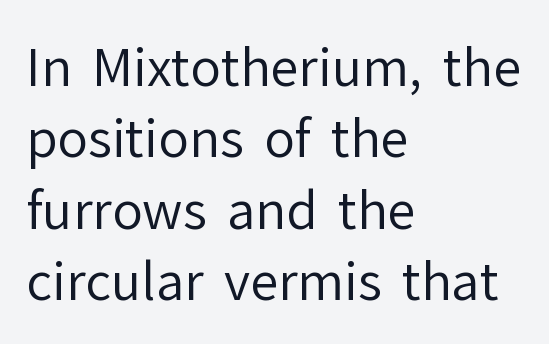
{"serif": "no", "italic": "no", "bold": "no", "weight": "regular", "width": "normal", "stroke_contrast": "low", "x_height": "medium", "monospaced": "no", "underline": "no", "align": "left", "line_spacing": "normal", "line_spacing_ratio": 1.4, "letter_spacing": "normal", "letter_spacing_em": 0.0, "glyph_px": 51}
